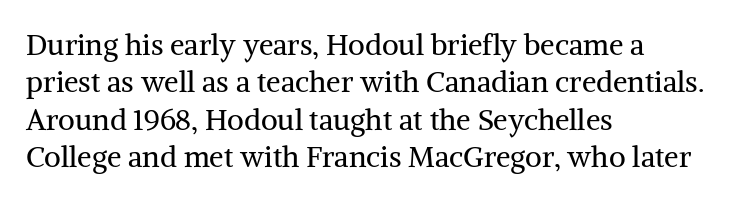
Q: Is the text bold? A: No.
Q: Is the text italic (slanted)? A: No, it is upright.
Q: Is the typeface a serif or a sans-serif typeface? A: Serif.
Q: Is the text underlined? A: No.
Q: How is the paragraph aligned? A: Left-aligned.
Q: Is the spacing between letters normal or unusually wide? A: Normal.
Q: Is the spacing between lines tight, normal or loose? A: Normal.
Q: Width (condensed, normal, or wide)? A: Normal.
Q: Stroke contrast? A: Medium.
Q: x-height? A: Medium.
Q: Monospaced? A: No.
